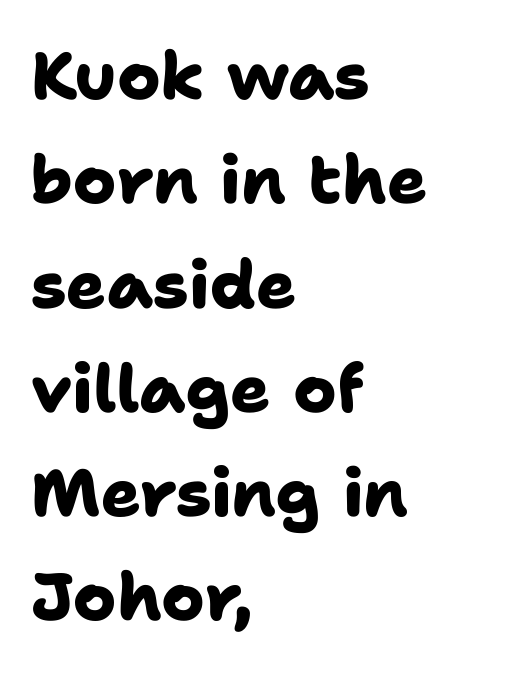
{"serif": "no", "bold": "yes", "weight": "heavy", "width": "normal", "stroke_contrast": "low", "x_height": "medium", "monospaced": "no", "underline": "no", "align": "left", "line_spacing": "normal", "line_spacing_ratio": 1.58, "letter_spacing": "normal", "letter_spacing_em": 0.0, "glyph_px": 66}
